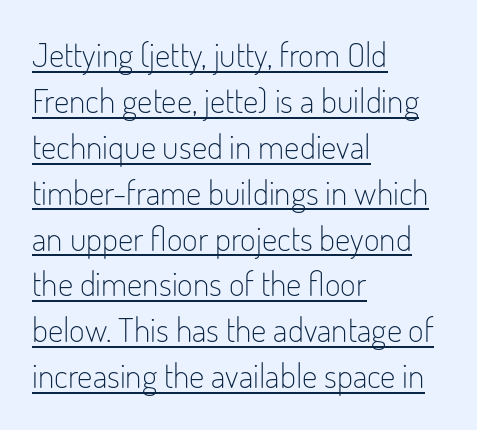
The image shows 34 px light, condensed sans-serif type, upright; set left-aligned, normal line spacing (1.35x), normal letter spacing, underlined; low stroke contrast and a small x-height.
